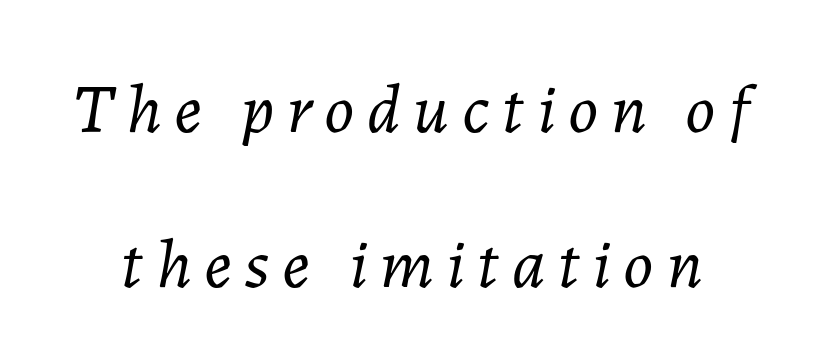
Check the space under the baseline: it is left empty. Character widths vary here, with narrow letters taking less room than wide ones. Notice the wide empty band between every row — that's loose leading. Quick note: italic.
